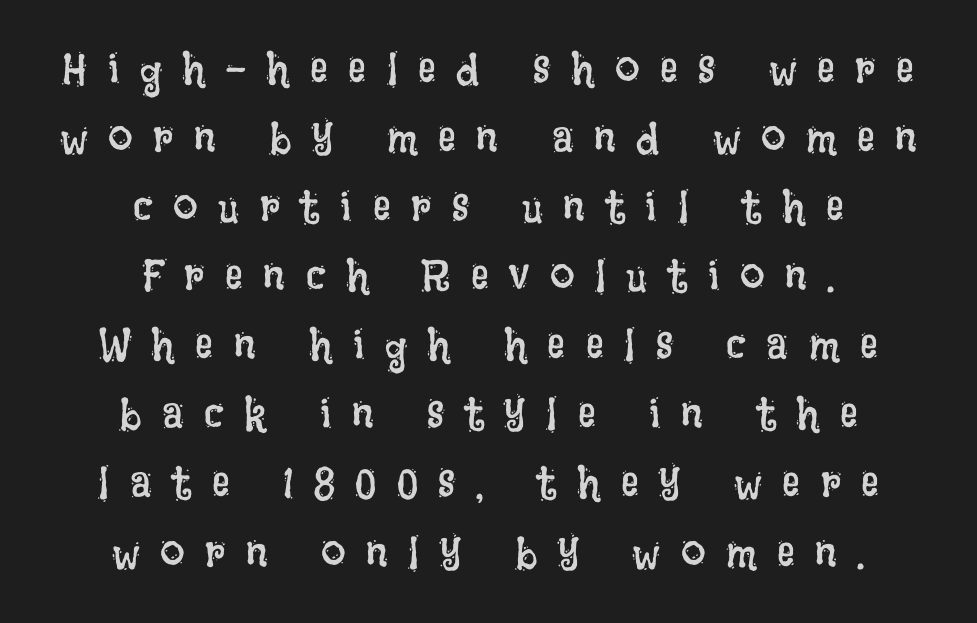
Q: Is the text bold? A: No.
Q: Is the text italic (slanted)? A: No, it is upright.
Q: Is the text underlined? A: No.
Q: How is the paragraph aligned? A: Centered.
Q: Is the spacing between letters normal or unusually wide? A: Unusually wide.
Q: Is the spacing between lines tight, normal or loose? A: Normal.
Q: Width (condensed, normal, or wide)? A: Condensed.
Q: Stroke contrast? A: Low.
Q: x-height? A: Large.
Q: Monospaced? A: No.
